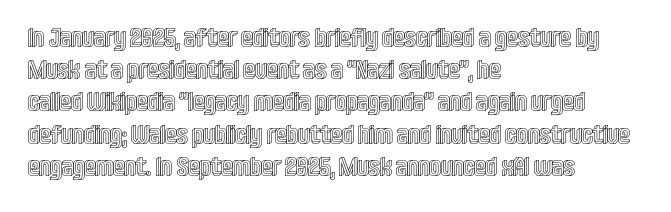
Q: Is the text italic (slanted)? A: No, it is upright.
Q: Is the text underlined? A: No.
Q: How is the paragraph aligned? A: Left-aligned.
Q: Is the spacing between letters normal or unusually wide? A: Normal.
